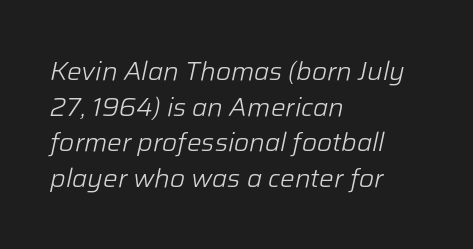
The image shows 26 px text type, italic (leaning right); set left-aligned, normal line spacing (1.37x), normal letter spacing, not underlined.
